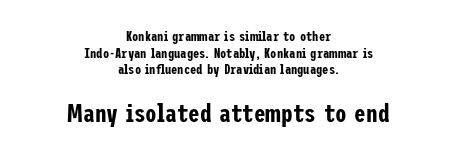
The image shows 26 px text type, upright; set centered, line spacing 1.18x, normal letter spacing, not underlined; the second (bottom) block is 1.86x larger.
